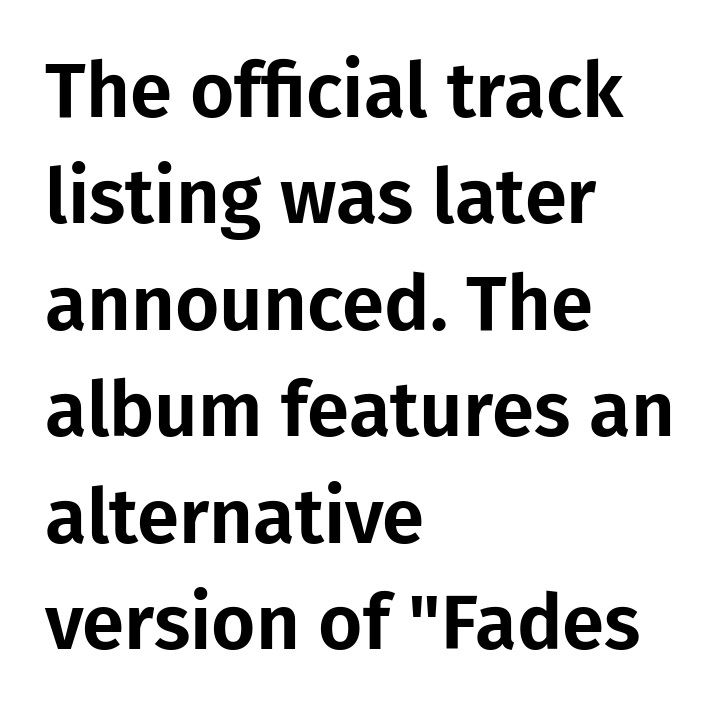
{"serif": "no", "italic": "no", "width": "normal", "stroke_contrast": "low", "x_height": "medium", "monospaced": "no", "underline": "no", "align": "left", "line_spacing": "normal", "line_spacing_ratio": 1.4, "letter_spacing": "normal", "letter_spacing_em": 0.0, "glyph_px": 76}
